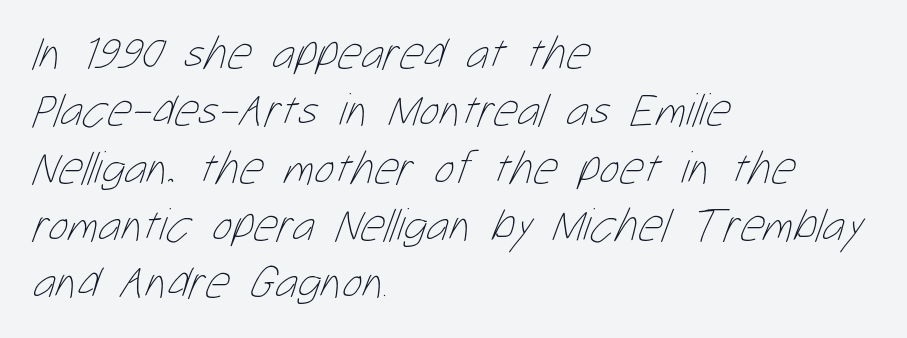
Short and long lines alike share a common starting point at left. Any mark beneath the type? The region is blank. No extra tracking has been applied to these lines. The letterforms sit at book weight or below. The rendering uses natural spacing where letterforms have individual widths.
